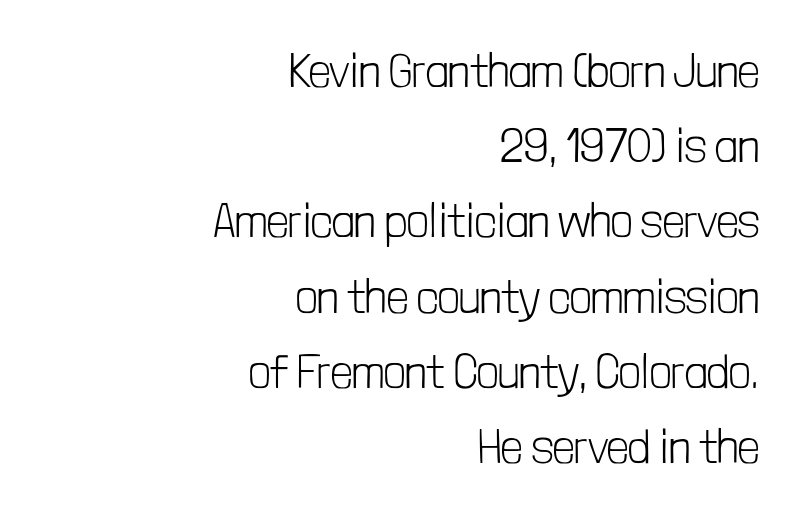
Q: Is the text bold? A: No.
Q: Is the text italic (slanted)? A: No, it is upright.
Q: Is the typeface a serif or a sans-serif typeface? A: Sans-serif.
Q: Is the text underlined? A: No.
Q: How is the paragraph aligned? A: Right-aligned.
Q: Is the spacing between letters normal or unusually wide? A: Normal.
Q: Is the spacing between lines tight, normal or loose? A: Normal.
Q: Width (condensed, normal, or wide)? A: Condensed.
Q: Stroke contrast? A: Low.
Q: x-height? A: Medium.
Q: Monospaced? A: No.
